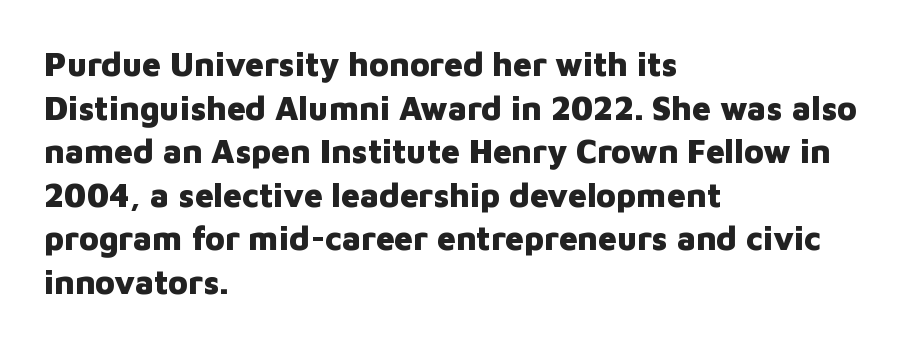
Italic: no, the glyphs are upright roman. Lines of text with bare space underneath. Quick note: interline space is typical. Stroke terminals: plain, sans-serif.
